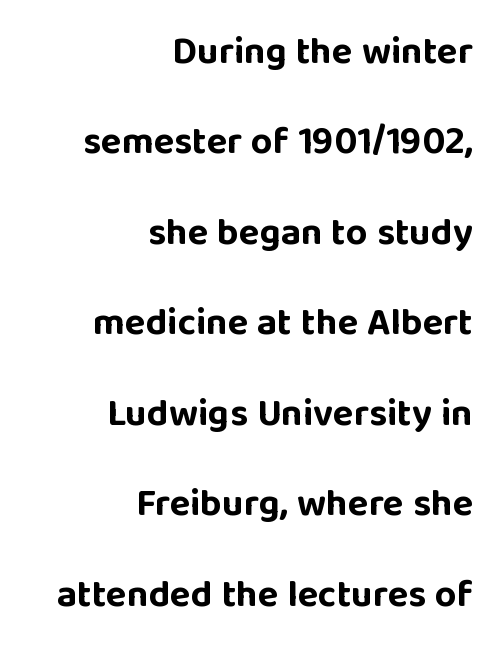
The image shows 38 px bold sans-serif type, upright; set right-aligned, loose line spacing (2.38x), normal letter spacing, not underlined; low stroke contrast and a large x-height.
